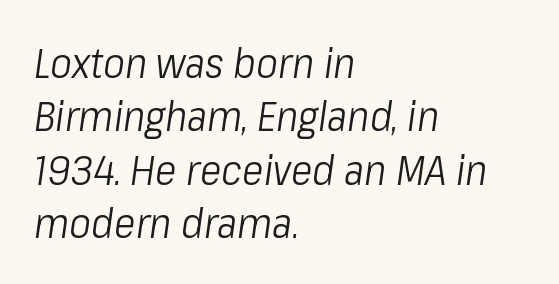
Q: Is the text bold? A: No.
Q: Is the text italic (slanted)? A: Yes, it leans right by about 8 degrees.
Q: Is the text underlined? A: No.
Q: How is the paragraph aligned? A: Left-aligned.
Q: Is the spacing between letters normal or unusually wide? A: Normal.
Q: Is the spacing between lines tight, normal or loose? A: Normal.
Q: Width (condensed, normal, or wide)? A: Condensed.
Q: Stroke contrast? A: Low.
Q: x-height? A: Medium.
Q: Monospaced? A: No.
